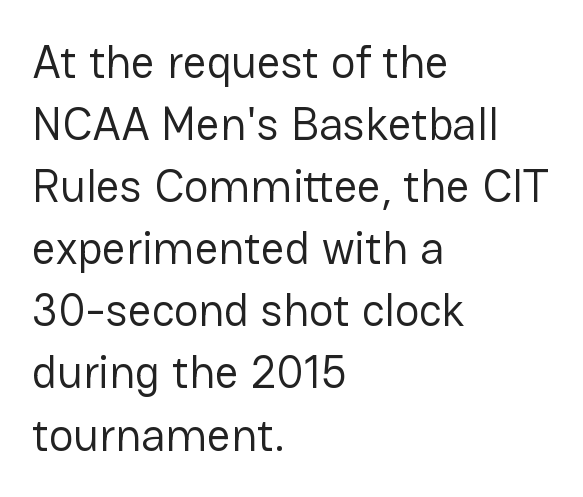
{"serif": "no", "italic": "no", "bold": "no", "weight": "regular", "width": "normal", "stroke_contrast": "low", "x_height": "medium", "monospaced": "no", "underline": "no", "align": "left", "line_spacing": "normal", "line_spacing_ratio": 1.35, "letter_spacing": "normal", "letter_spacing_em": 0.0, "glyph_px": 46}
